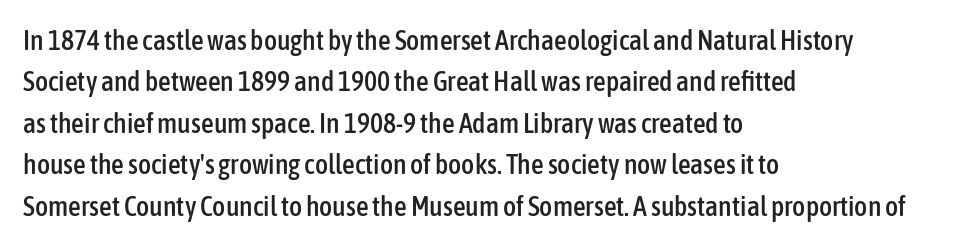
{"serif": "no", "italic": "no", "width": "condensed", "stroke_contrast": "low", "x_height": "medium", "monospaced": "no", "underline": "no", "align": "left", "line_spacing": "normal", "line_spacing_ratio": 1.48, "letter_spacing": "normal", "letter_spacing_em": 0.0, "glyph_px": 28}
